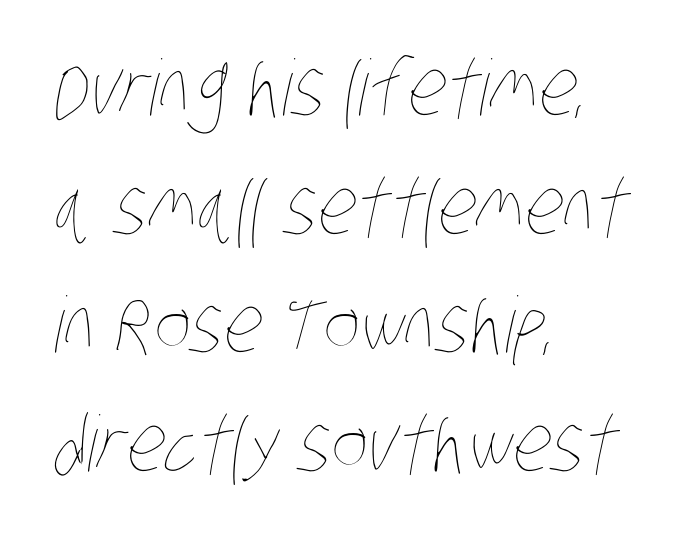
Look at the tracking — it's just the regular setting, nothing added. Vertically, the passage feels balanced, rows spaced as you'd expect. Note the varied advance widths — an 'i' is clearly narrower than an 'm'. The text block is weighted toward the left margin, trailing off unevenly rightward. These glyphs show unthickened strokes, regular width or finer. Words float on clear page, feet unadorned.
